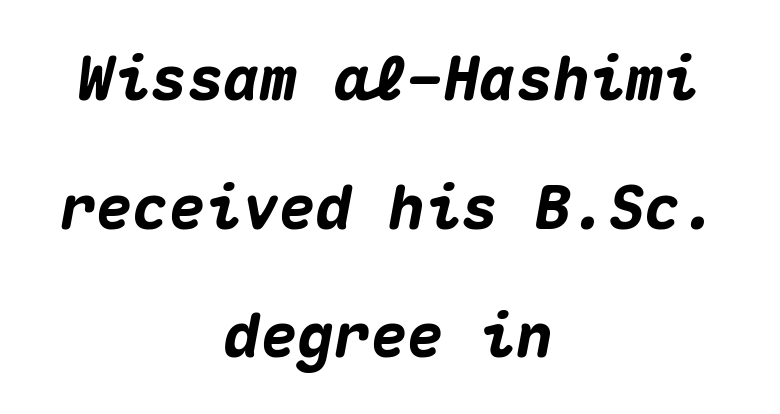
The image shows 61 px heavy type, italic (leaning right), monospaced; set centered, loose line spacing (2.11x), normal letter spacing, not underlined; medium stroke contrast and a medium x-height.
